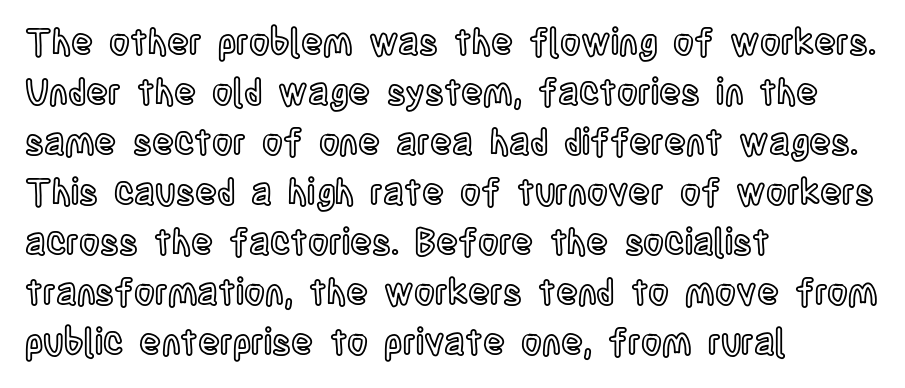
Q: Is the text italic (slanted)? A: No, it is upright.
Q: Is the text underlined? A: No.
Q: How is the paragraph aligned? A: Left-aligned.
Q: Is the spacing between letters normal or unusually wide? A: Normal.
Q: Is the spacing between lines tight, normal or loose? A: Normal.
Q: Width (condensed, normal, or wide)? A: Condensed.
Q: x-height? A: Large.
Q: Monospaced? A: No.
